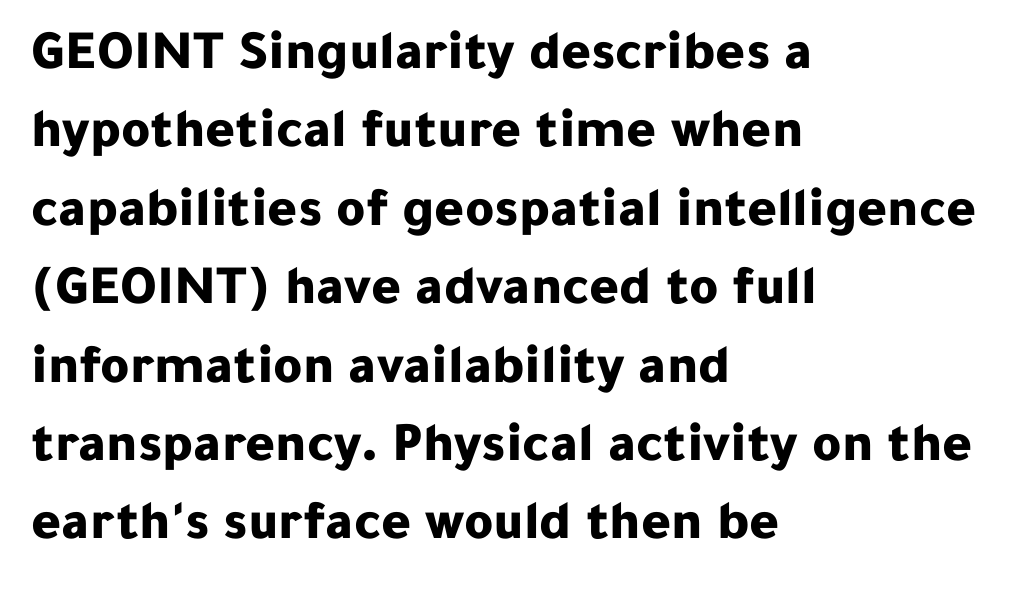
Q: Is the text bold? A: Yes.
Q: Is the text italic (slanted)? A: No, it is upright.
Q: Is the typeface a serif or a sans-serif typeface? A: Sans-serif.
Q: Is the text underlined? A: No.
Q: How is the paragraph aligned? A: Left-aligned.
Q: Is the spacing between letters normal or unusually wide? A: Normal.
Q: Is the spacing between lines tight, normal or loose? A: Normal.
Q: Width (condensed, normal, or wide)? A: Normal.
Q: Stroke contrast? A: Low.
Q: x-height? A: Medium.
Q: Monospaced? A: No.
